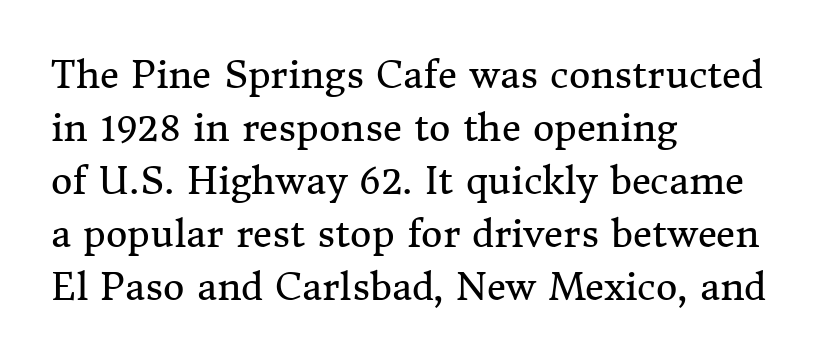
How are the letters spaced? Ordinarily, with no added tracking. A typesetter would call this proportional, since set widths differ per character. It's the straight-up-and-down kind of type. The lines in this sample share a left origin and differ only in where they stop. The rows are spaced the way most documents space them.
